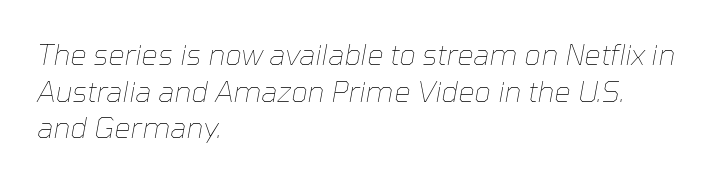
{"italic": "yes", "lean": "right", "slant_degrees": 10, "bold": "no", "weight": "thin", "width": "normal", "stroke_contrast": "low", "x_height": "medium", "monospaced": "no", "underline": "no", "align": "left", "line_spacing": "normal", "line_spacing_ratio": 1.26, "letter_spacing": "normal", "letter_spacing_em": 0.0, "glyph_px": 29}
